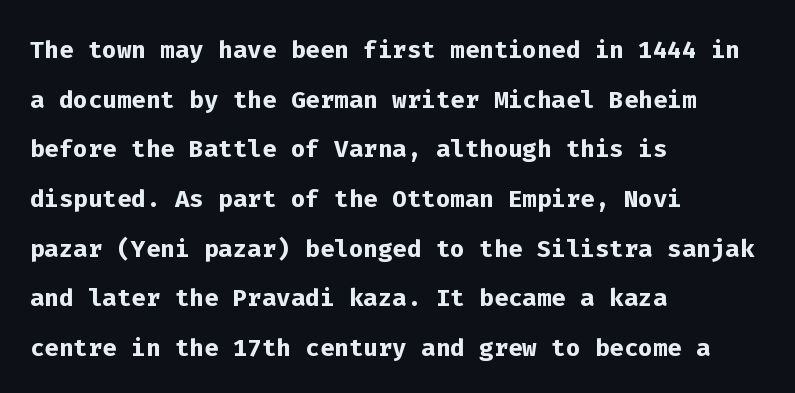
{"serif": "no", "italic": "no", "bold": "yes", "weight": "semibold", "width": "normal", "stroke_contrast": "low", "x_height": "medium", "monospaced": "yes", "underline": "no", "align": "left", "line_spacing": "normal", "line_spacing_ratio": 1.46, "letter_spacing": "normal", "letter_spacing_em": 0.0, "glyph_px": 34}
